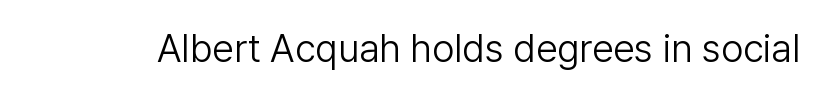
The image shows 39 px light sans-serif type, upright; set normal letter spacing, not underlined; low stroke contrast and a medium x-height.
